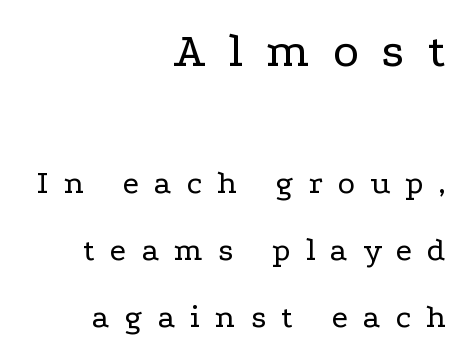
{"serif": "yes", "italic": "no", "bold": "no", "weight": "regular", "width": "wide", "stroke_contrast": "low", "x_height": "medium", "monospaced": "no", "underline": "no", "align": "right", "line_spacing": "loose", "line_spacing_ratio": 2.03, "letter_spacing": "wide", "letter_spacing_em": 0.46, "larger_block": "first", "size_ratio": 1.52, "glyph_px": 50}
